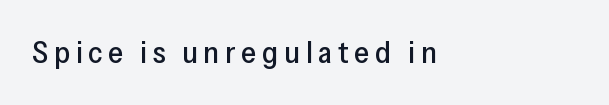
The image shows 31 px sans-serif type, upright; set left-aligned, not underlined; low stroke contrast and a medium x-height.
